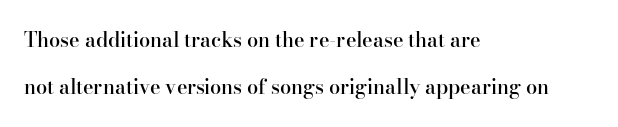
Q: Is the text bold? A: Semi-bold.
Q: Is the text italic (slanted)? A: No, it is upright.
Q: Is the text underlined? A: No.
Q: How is the paragraph aligned? A: Left-aligned.
Q: Is the spacing between letters normal or unusually wide? A: Normal.
Q: Is the spacing between lines tight, normal or loose? A: Loose.
